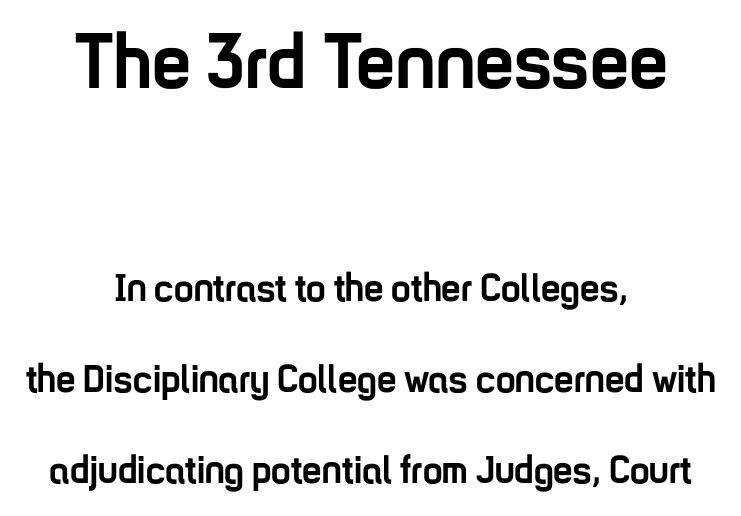
{"serif": "no", "italic": "no", "bold": "yes", "weight": "semibold", "width": "condensed", "stroke_contrast": "low", "x_height": "medium", "monospaced": "no", "underline": "no", "align": "center", "line_spacing": "loose", "line_spacing_ratio": 2.33, "letter_spacing": "normal", "letter_spacing_em": 0.0, "larger_block": "first", "size_ratio": 2.0, "glyph_px": 78}
